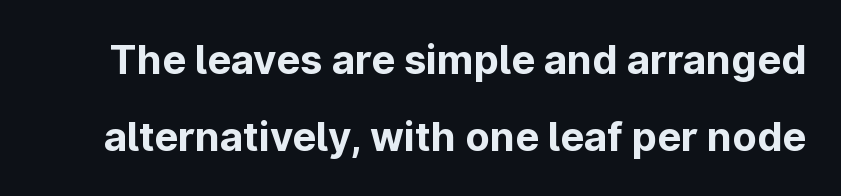
{"serif": "no", "italic": "no", "bold": "yes", "weight": "bold", "width": "normal", "stroke_contrast": "low", "x_height": "medium", "monospaced": "no", "underline": "no", "line_spacing": "loose", "line_spacing_ratio": 1.92, "letter_spacing": "normal", "letter_spacing_em": 0.0, "glyph_px": 40}
